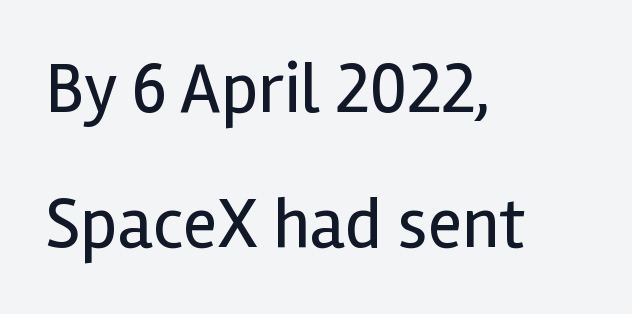
Check where the strokes stop: nothing finishes them off — pure sans. Unbolded letterforms with no extra heft. Posture: straight, roman, zero tilt. The baseline area is clear. A typesetter would call this proportional, since set widths differ per character. Alignment: flush left.
